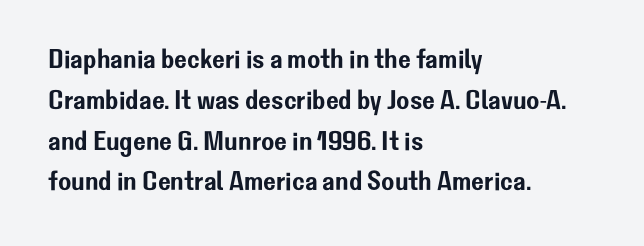
The typography opts for an upright posture over an oblique one. Descenders hang freely into open space. The rag falls on the right side of this text block. No extra tracking has been applied to these lines. Does the leading feel generous? No, just average.
